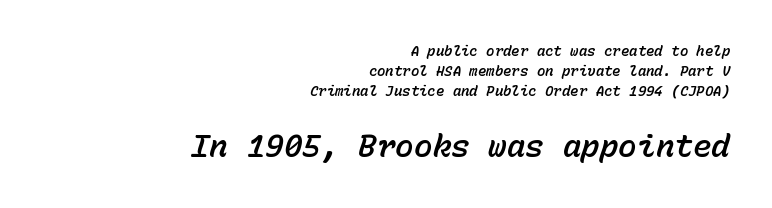
Q: Is the text italic (slanted)? A: Yes, it leans right by about 15 degrees.
Q: Is the text underlined? A: No.
Q: How is the paragraph aligned? A: Right-aligned.
Q: Is the spacing between letters normal or unusually wide? A: Normal.
Q: Is the spacing between lines tight, normal or loose? A: Normal.
Q: Which block of text is set in a larger size, the first (top) or the second (bottom)? A: The second (bottom) one.
Q: Width (condensed, normal, or wide)? A: Normal.
Q: Stroke contrast? A: Low.
Q: x-height? A: Medium.
Q: Monospaced? A: Yes.
